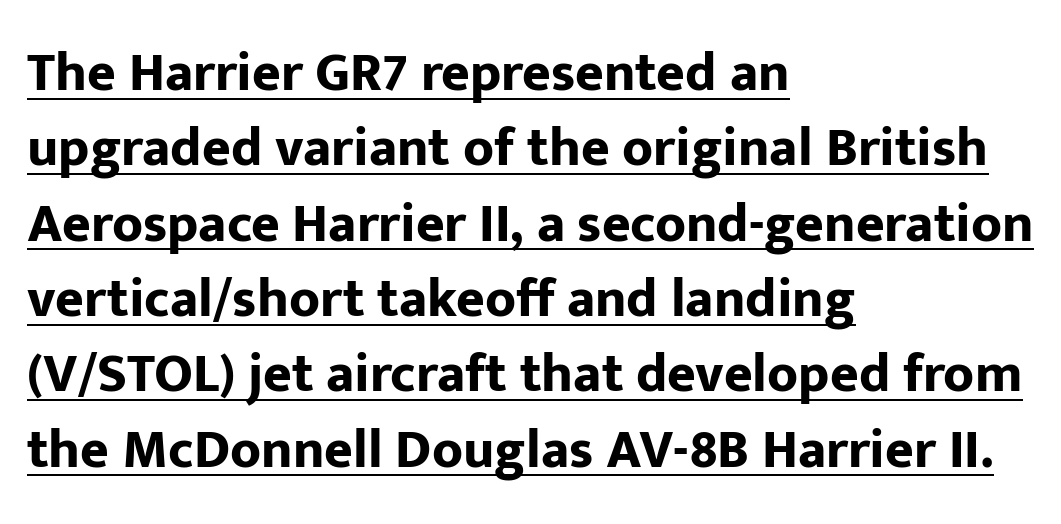
Every word sits above its own underline. A student would call this left alignment; a typographer would say flush left, rag right. Strokes here are thick enough to call this a true bold. Does the leading feel generous? No, just average. The rendering keeps characters at their native spacing.
